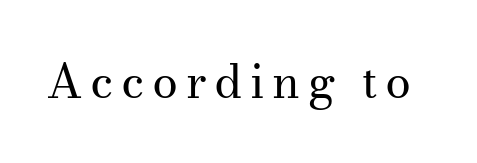
{"serif": "yes", "italic": "no", "bold": "no", "weight": "regular", "width": "normal", "stroke_contrast": "medium", "x_height": "small", "monospaced": "no", "underline": "no", "glyph_px": 46}
